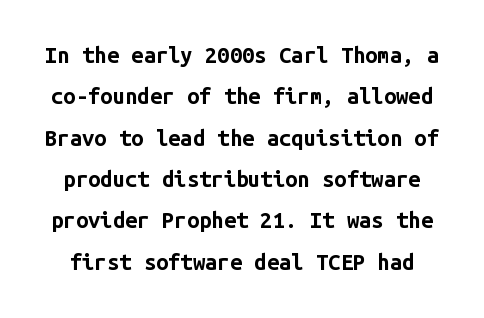
Nope, not italic — everything's standing straight. The typesetting leans heavy: a genuine bold. Students, note that the glyphs here touch the page at normal intervals. The strip under each line holds only bare page.
